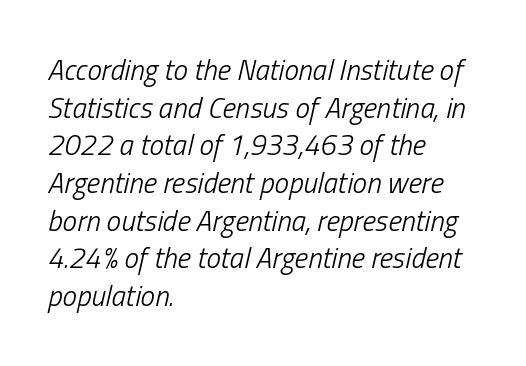
The setting favours the left margin, as ordinary paragraphs usually do. Honestly, the row spacing looks completely unremarkable. The letters advance in unequal steps, a hallmark of proportional type. Looking at the ascenders, they clearly lean. The line texture is even and compact thanks to regular tracking. The area under the type is left untouched.
